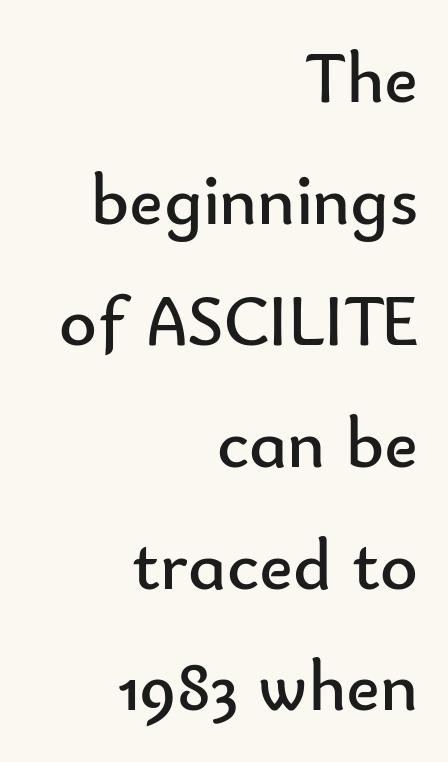
The image shows 72 px regular-weight sans-serif type, upright; set right-aligned, normal line spacing (1.69x), normal letter spacing, not underlined; low stroke contrast and a small x-height.
